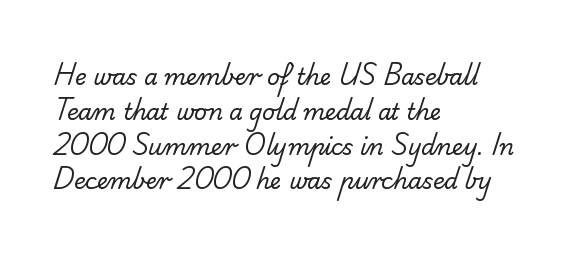
The image shows 22 px text type; set left-aligned, normal line spacing (1.58x), normal letter spacing, not underlined.
